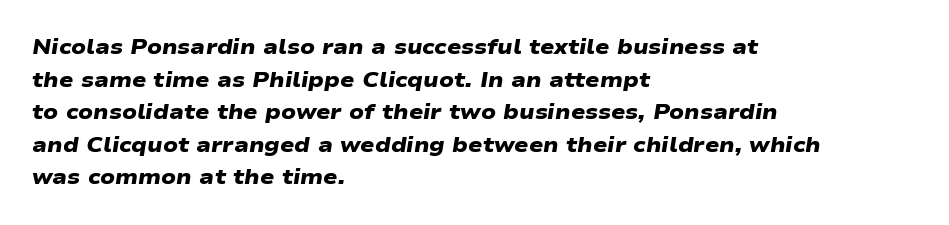
The image shows 21 px bold type; set left-aligned, normal line spacing (1.55x), normal letter spacing, not underlined.
